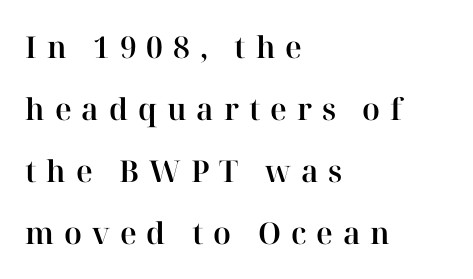
{"serif": "yes", "italic": "no", "width": "normal", "stroke_contrast": "high", "x_height": "medium", "monospaced": "no", "underline": "no", "align": "left", "line_spacing": "loose", "line_spacing_ratio": 2.07, "letter_spacing": "wide", "letter_spacing_em": 0.33, "glyph_px": 30}
